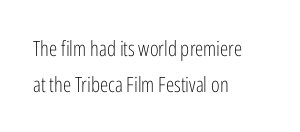
Ink coverage per letter is moderate at most. The lines in this sample share a left origin and differ only in where they stop. Observe the ordinary spacing: letters are neighbours, not strangers. Successive baselines arrive at the customary interval. The baseline area is clear. Rendered with straight, roman letterforms.
